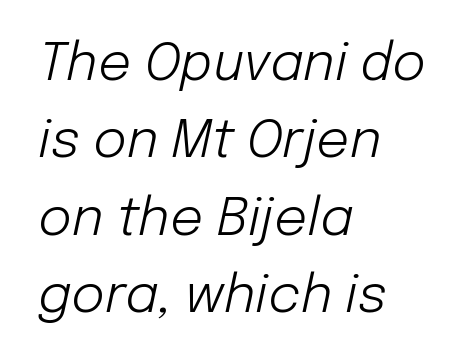
{"italic": "yes", "lean": "right", "slant_degrees": 12, "bold": "no", "weight": "light", "width": "normal", "stroke_contrast": "low", "x_height": "medium", "monospaced": "no", "underline": "no", "align": "left", "line_spacing": "normal", "line_spacing_ratio": 1.49, "letter_spacing": "normal", "letter_spacing_em": 0.0, "glyph_px": 52}
